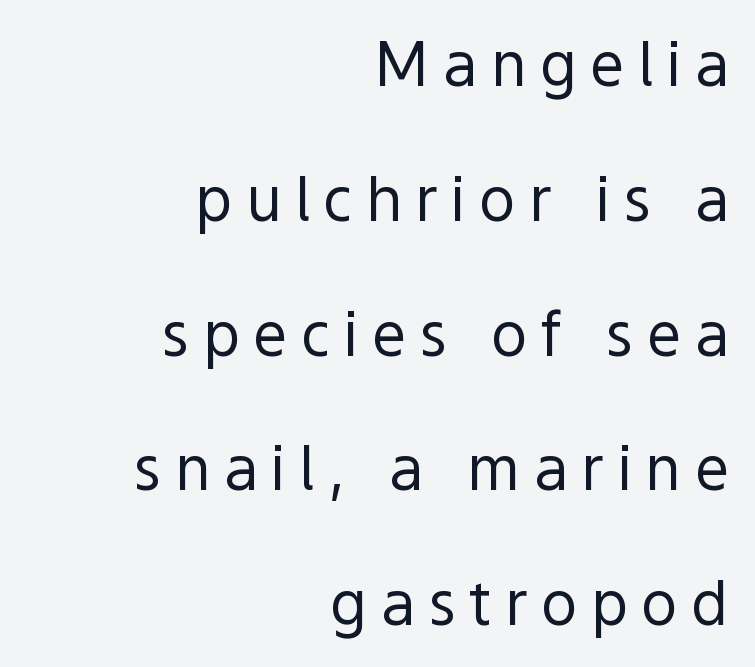
The image shows 61 px regular-weight sans-serif type, upright; set right-aligned, loose line spacing (2.21x), unusually wide letter spacing (+0.22 em), not underlined; a medium x-height.
